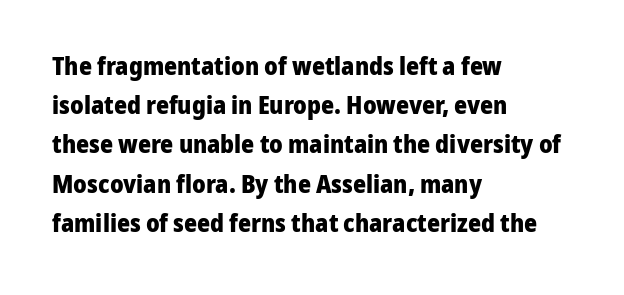
{"italic": "no", "bold": "yes", "underline": "no", "align": "left", "line_spacing": "normal", "line_spacing_ratio": 1.57, "letter_spacing": "normal", "letter_spacing_em": 0.0, "glyph_px": 25}
